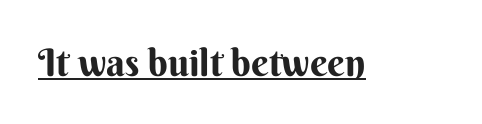
The specimen reads as upright at a glance. A typesetter would call this proportional, since set widths differ per character. The face used here is a sans, in the tradition of grotesques and geometrics. Students, note that the glyphs here touch the page at normal intervals. The words here are underlined.
